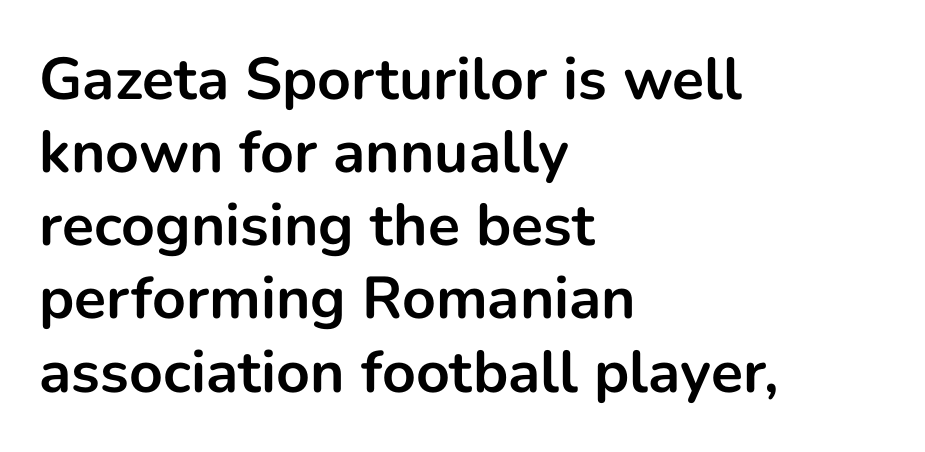
{"serif": "no", "italic": "no", "bold": "yes", "weight": "bold", "width": "normal", "stroke_contrast": "low", "x_height": "medium", "monospaced": "no", "underline": "no", "align": "left", "line_spacing_ratio": 1.24, "letter_spacing": "normal", "letter_spacing_em": 0.0, "glyph_px": 59}
